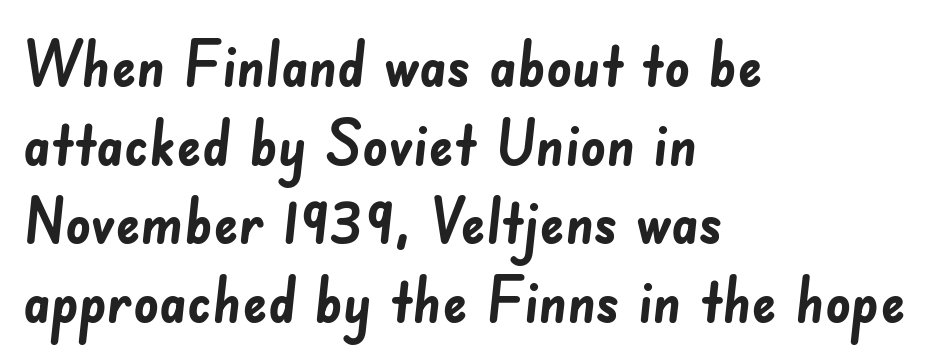
The image shows 62 px semibold sans-serif type; set left-aligned, normal line spacing (1.27x), normal letter spacing, not underlined; low stroke contrast and a small x-height.
